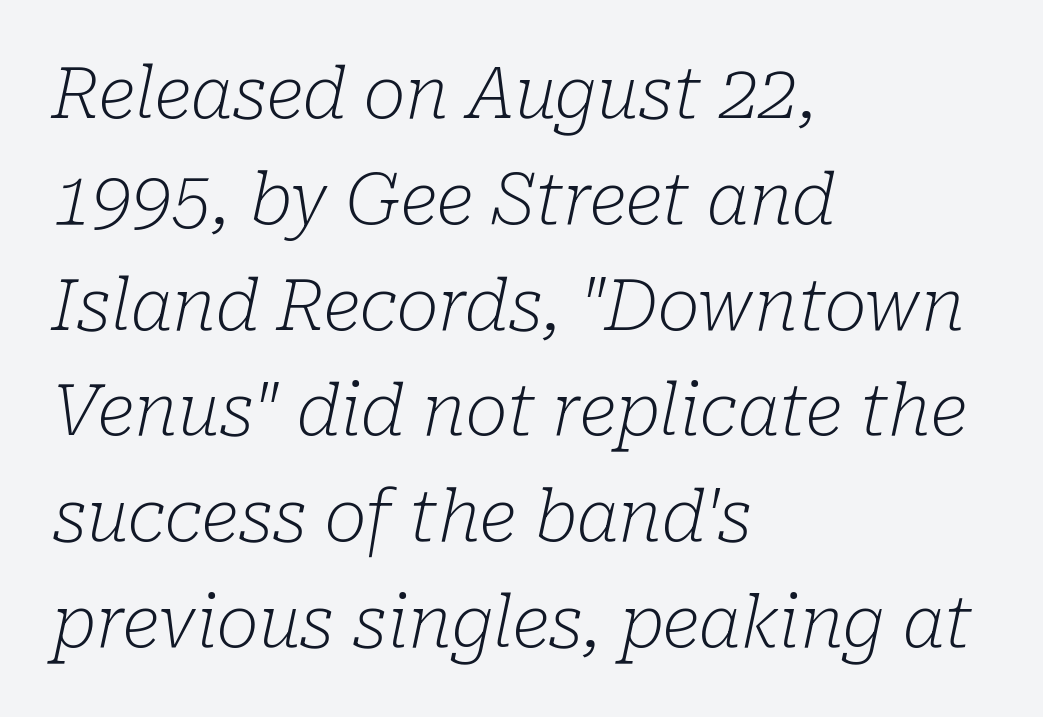
The image shows 71 px light serif type, italic (leaning right); set left-aligned, normal line spacing (1.49x), normal letter spacing, not underlined; low stroke contrast and a medium x-height.
